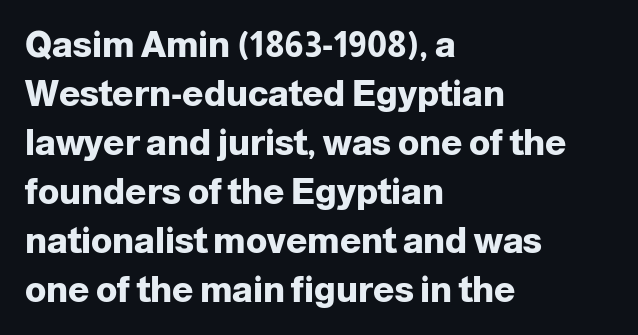
Q: Is the text bold? A: Yes.
Q: Is the text italic (slanted)? A: No, it is upright.
Q: Is the typeface a serif or a sans-serif typeface? A: Sans-serif.
Q: Is the text underlined? A: No.
Q: How is the paragraph aligned? A: Left-aligned.
Q: Is the spacing between letters normal or unusually wide? A: Normal.
Q: Is the spacing between lines tight, normal or loose? A: Normal.
Q: Width (condensed, normal, or wide)? A: Normal.
Q: Stroke contrast? A: Low.
Q: x-height? A: Medium.
Q: Monospaced? A: No.
